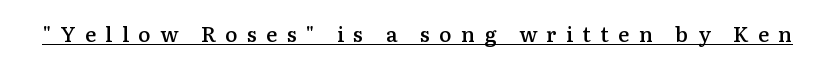
Posture: upright roman. Bold? Not quite — semibold, heavier than regular but stopping short. This is underlined copy, the kind a proofreader might mark for attention. The horizontal fit of the characters is loose and conspicuously gappy.
